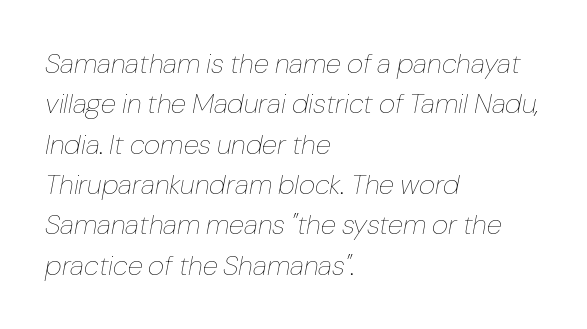
{"italic": "yes", "lean": "right", "slant_degrees": 10, "bold": "no", "weight": "thin", "width": "normal", "stroke_contrast": "low", "x_height": "medium", "monospaced": "no", "underline": "no", "align": "left", "line_spacing": "normal", "line_spacing_ratio": 1.44, "letter_spacing": "normal", "letter_spacing_em": 0.0, "glyph_px": 28}
